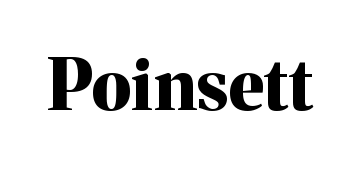
Decoration check: the copy has no underline. What stands out about the letter spacing? Nothing — it is the standard amount. This sample has the flowing, uneven cadence of proportional lettering. In terms of letterform style, serifs are clearly present. Students, this is bold: see how much ink each stroke carries. Style check: upright.
